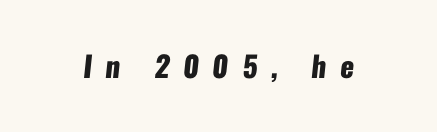
{"serif": "no", "bold": "yes", "weight": "heavy", "width": "condensed", "stroke_contrast": "low", "x_height": "medium", "monospaced": "no", "underline": "no", "letter_spacing": "wide", "letter_spacing_em": 0.46, "glyph_px": 29}
